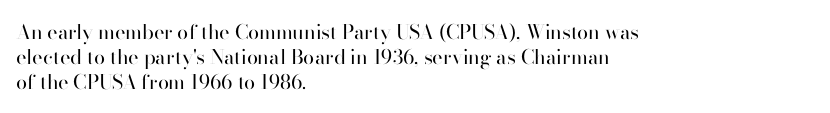
Q: Is the text bold? A: No.
Q: Is the text italic (slanted)? A: No, it is upright.
Q: Is the text underlined? A: No.
Q: How is the paragraph aligned? A: Left-aligned.
Q: Is the spacing between letters normal or unusually wide? A: Normal.
